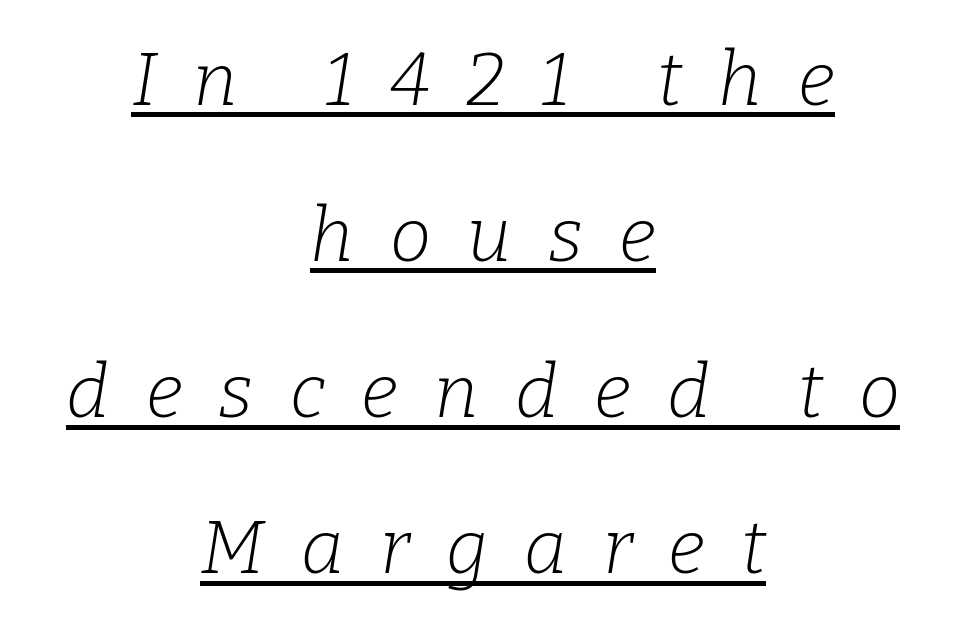
Q: Is the text bold? A: No.
Q: Is the text italic (slanted)? A: Yes, it leans right by about 9 degrees.
Q: Is the typeface a serif or a sans-serif typeface? A: Serif.
Q: Is the text underlined? A: Yes.
Q: How is the paragraph aligned? A: Centered.
Q: Is the spacing between letters normal or unusually wide? A: Unusually wide.
Q: Is the spacing between lines tight, normal or loose? A: Loose.
Q: Width (condensed, normal, or wide)? A: Normal.
Q: Stroke contrast? A: Low.
Q: x-height? A: Medium.
Q: Monospaced? A: No.
